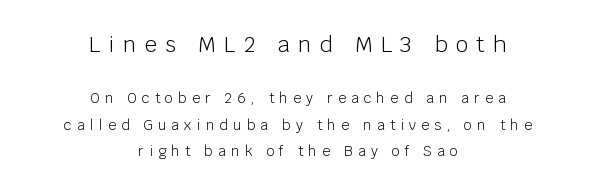
Q: Is the text bold? A: No.
Q: Is the text italic (slanted)? A: No, it is upright.
Q: Is the text underlined? A: No.
Q: How is the paragraph aligned? A: Centered.
Q: Is the spacing between letters normal or unusually wide? A: Unusually wide.
Q: Which block of text is set in a larger size, the first (top) or the second (bottom)? A: The first (top) one.
